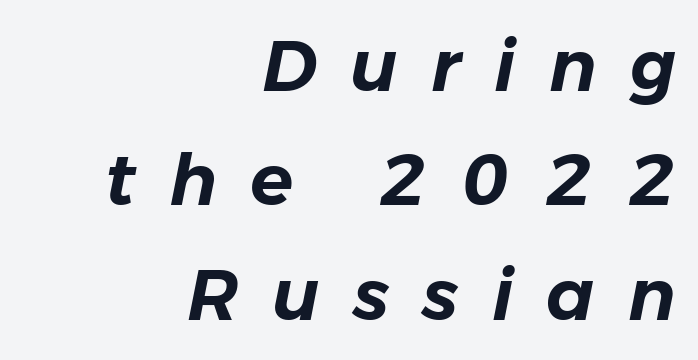
Normally led — the rows are evenly, conventionally spaced. Observe the lean: these are italic letterforms. Varying glyph widths throughout — classic text-font behaviour. Honestly, the letter spacing is so wide it's the main thing you notice.
